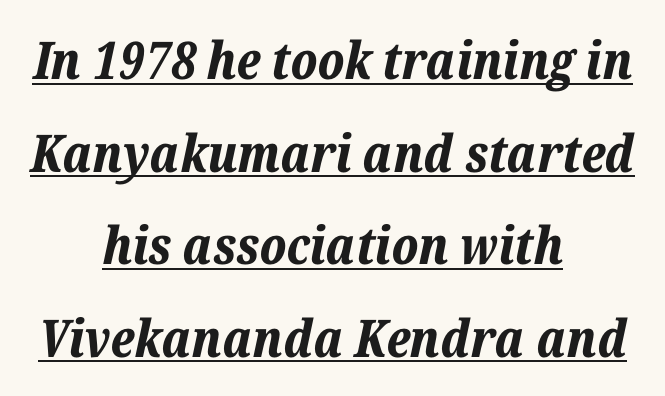
Q: Is the text bold? A: Yes.
Q: Is the text italic (slanted)? A: Yes, it leans right by about 12 degrees.
Q: Is the text underlined? A: Yes.
Q: How is the paragraph aligned? A: Centered.
Q: Is the spacing between letters normal or unusually wide? A: Normal.
Q: Width (condensed, normal, or wide)? A: Normal.
Q: Stroke contrast? A: Low.
Q: x-height? A: Medium.
Q: Monospaced? A: No.
